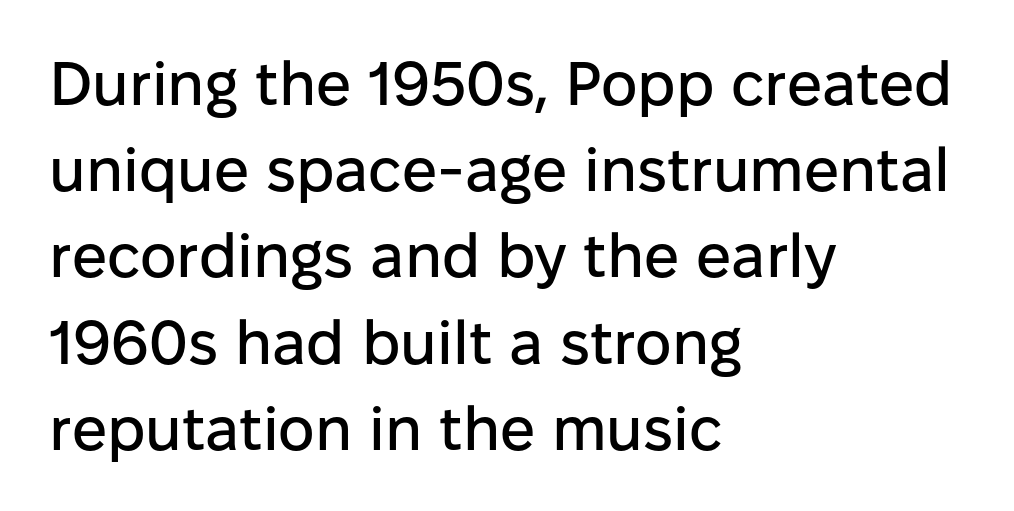
The image shows 62 px sans-serif type, upright; set left-aligned, normal line spacing (1.39x), normal letter spacing, not underlined; low stroke contrast and a medium x-height.
